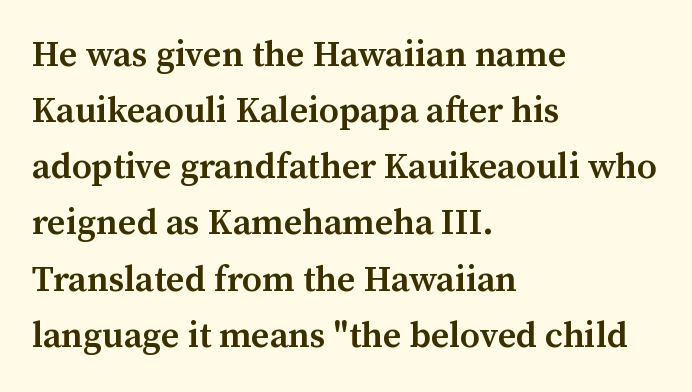
{"serif": "yes", "italic": "no", "bold": "semi", "weight": "semibold", "width": "normal", "stroke_contrast": "medium", "x_height": "medium", "monospaced": "no", "underline": "no", "align": "left", "line_spacing": "normal", "line_spacing_ratio": 1.56, "letter_spacing": "normal", "letter_spacing_em": 0.0, "glyph_px": 36}
